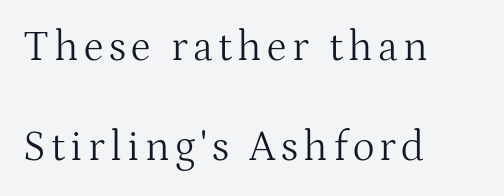
{"serif": "yes", "italic": "no", "bold": "no", "weight": "light", "width": "normal", "stroke_contrast": "medium", "x_height": "medium", "monospaced": "no", "underline": "no", "align": "left", "line_spacing": "loose", "line_spacing_ratio": 2.39, "glyph_px": 42}
